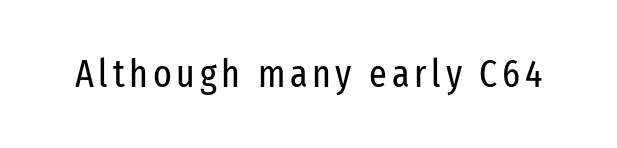
Note: no serifs on the glyphs. The lettering holds an erect, upright posture throughout. Stems here are at most as thick as an everyday book face. Character widths vary here, with narrow letters taking less room than wide ones.
